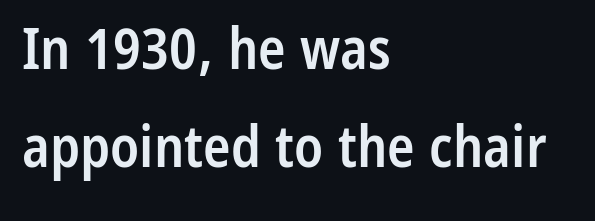
Horizontally, the lines are justified to the leading edge only. Do the characters align in a grid? No, the font is proportional. The characters look somewhat weighty, a semibold short of true bold. The specimen omits any rule beneath the text block's lines. Vertical strokes here are truly vertical. Does extra space separate the letters? No, they use regular spacing.
